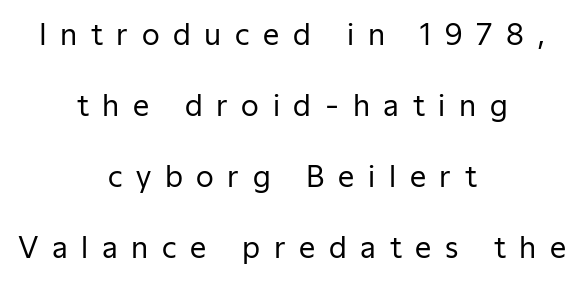
The image shows 29 px regular-weight sans-serif type, upright; set centered, loose line spacing (2.45x), unusually wide letter spacing (+0.47 em), not underlined; low stroke contrast and a medium x-height.
